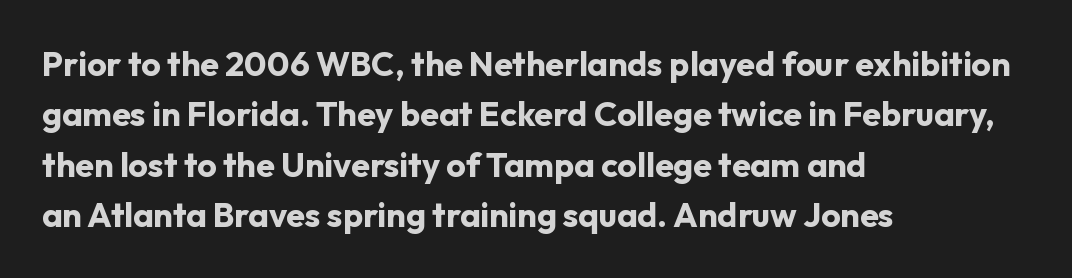
Rendered with straight, roman letterforms. How heavy is the stroke? Heavy — this is a bold. These lines keep a tight, regular rhythm from letter to letter. Which margin do the lines hug? The left one — the right edge is uneven.
